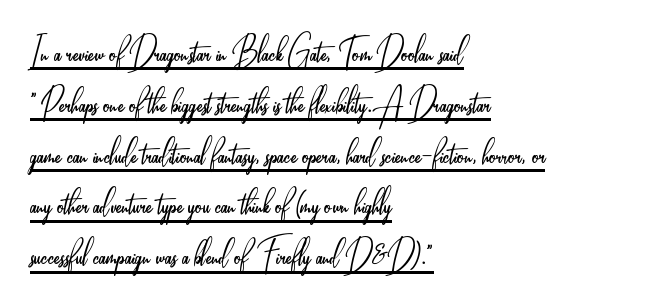
Q: Is the text bold? A: No.
Q: Is the text italic (slanted)? A: Yes.
Q: Is the typeface a serif or a sans-serif typeface? A: Sans-serif.
Q: Is the text underlined? A: Yes.
Q: How is the paragraph aligned? A: Left-aligned.
Q: Is the spacing between letters normal or unusually wide? A: Normal.
Q: Width (condensed, normal, or wide)? A: Condensed.
Q: Stroke contrast? A: Low.
Q: x-height? A: Small.
Q: Monospaced? A: No.
